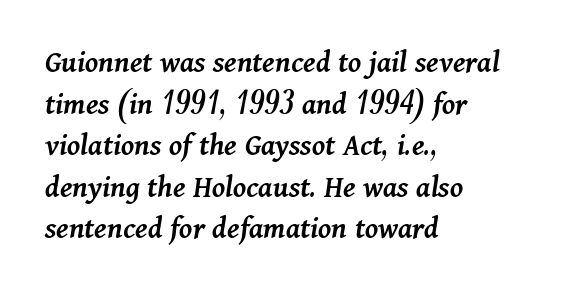
Q: Is the text bold? A: Semi-bold.
Q: Is the text italic (slanted)? A: Yes, it leans right by about 11 degrees.
Q: Is the text underlined? A: No.
Q: How is the paragraph aligned? A: Left-aligned.
Q: Is the spacing between letters normal or unusually wide? A: Normal.
Q: Is the spacing between lines tight, normal or loose? A: Normal.
Q: Width (condensed, normal, or wide)? A: Normal.
Q: Stroke contrast? A: Medium.
Q: x-height? A: Medium.
Q: Monospaced? A: No.
